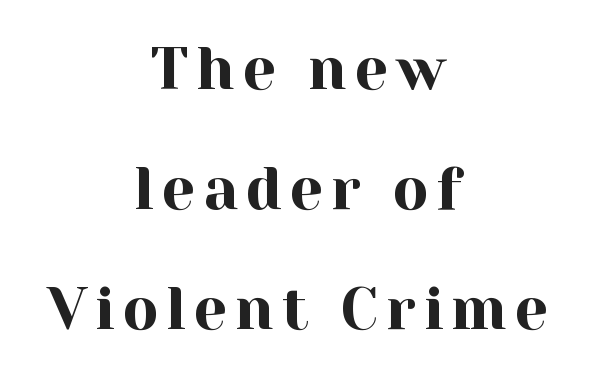
The image shows 59 px serif type, upright; set centered, loose line spacing (2.03x), not underlined; a medium x-height.
